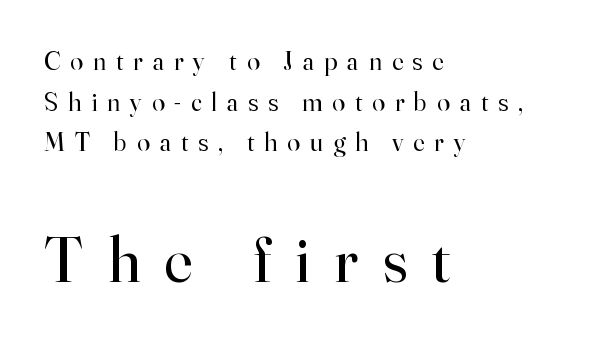
The image shows 65 px regular-weight serif type, upright; set left-aligned, normal line spacing (1.56x), unusually wide letter spacing (+0.38 em), not underlined; the second (bottom) block is 2.5x larger; high stroke contrast and a small x-height.
